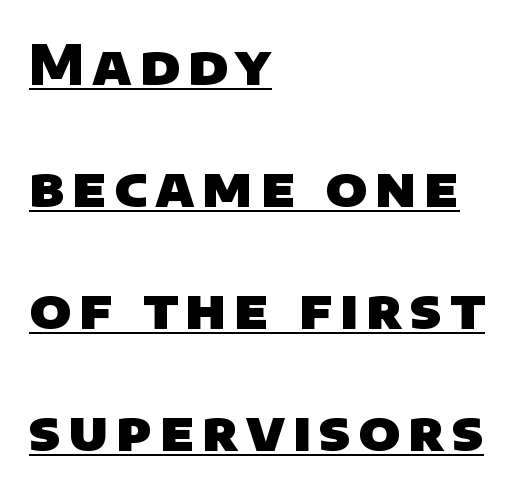
Q: Is the text bold? A: Yes.
Q: Is the typeface a serif or a sans-serif typeface? A: Sans-serif.
Q: Is the text underlined? A: Yes.
Q: How is the paragraph aligned? A: Left-aligned.
Q: Is the spacing between lines tight, normal or loose? A: Loose.
Q: Width (condensed, normal, or wide)? A: Normal.
Q: Stroke contrast? A: Low.
Q: x-height? A: Large.
Q: Monospaced? A: No.
